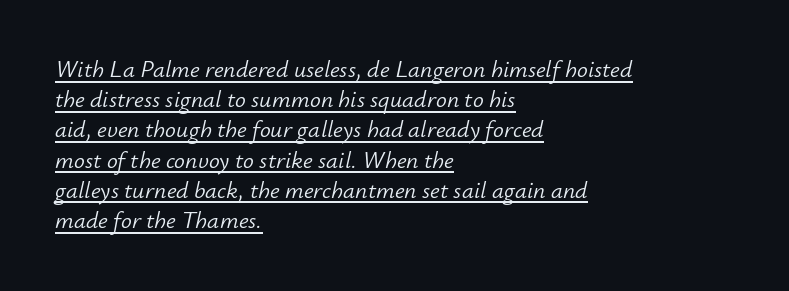
The passage shown has conventional tracking throughout. The words here are underlined. Notice how the stems are inclined rather than vertical — that's the hallmark of italics. Does the copy run flush right? No — it runs flush left. The rendering uses a moderate line-height, typical for paragraphs.
